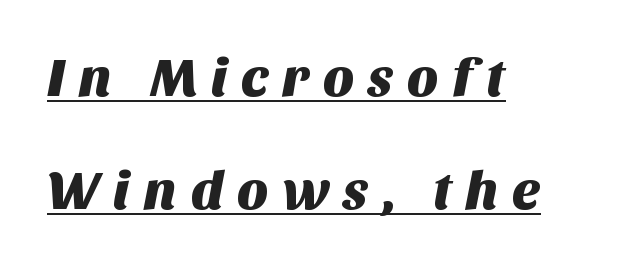
Q: Is the typeface a serif or a sans-serif typeface? A: Sans-serif.
Q: Is the text underlined? A: Yes.
Q: How is the paragraph aligned? A: Left-aligned.
Q: Is the spacing between letters normal or unusually wide? A: Unusually wide.
Q: Is the spacing between lines tight, normal or loose? A: Loose.
Q: Width (condensed, normal, or wide)? A: Normal.
Q: Stroke contrast? A: Medium.
Q: x-height? A: Large.
Q: Monospaced? A: No.
